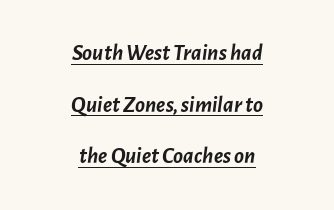
The image shows 23 px bold type, italic (leaning right); set centered, loose line spacing (2.24x), normal letter spacing, underlined.
